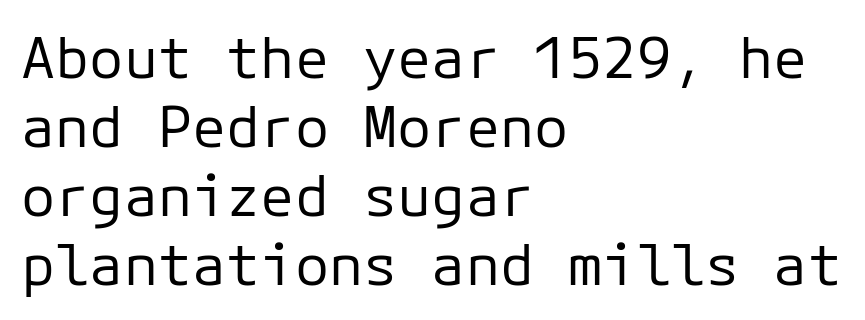
The image shows 57 px regular-weight sans-serif type, upright; set left-aligned, line spacing 1.21x, normal letter spacing, not underlined; low stroke contrast and a medium x-height.
